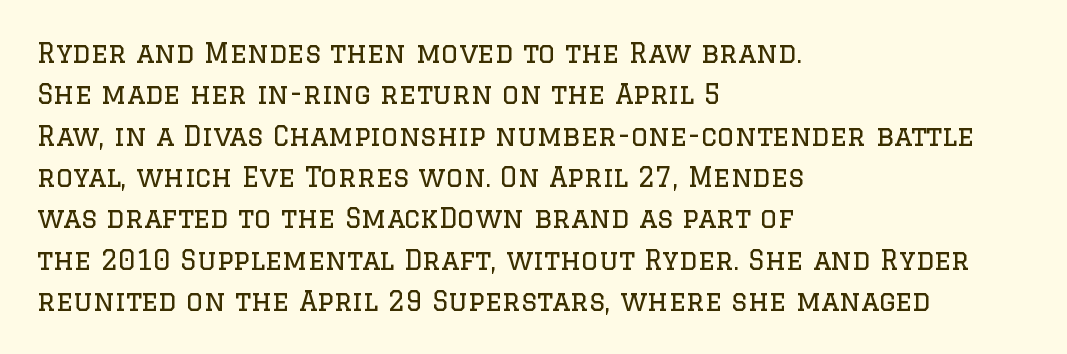
In terms of leading, this rendering sits right in the middle. The lettering stays uniformly vertical, giving the passage a roman look. Decoration check: the copy has no underline. The passage shown is not bold in any degree. How are the letters spaced? Ordinarily, with no added tracking.
